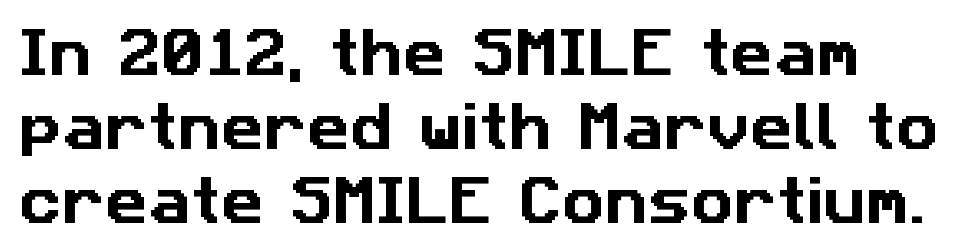
{"serif": "no", "width": "normal", "stroke_contrast": "low", "x_height": "medium", "monospaced": "no", "underline": "no", "line_spacing": "normal", "line_spacing_ratio": 1.4, "letter_spacing": "normal", "letter_spacing_em": 0.0, "glyph_px": 53}
